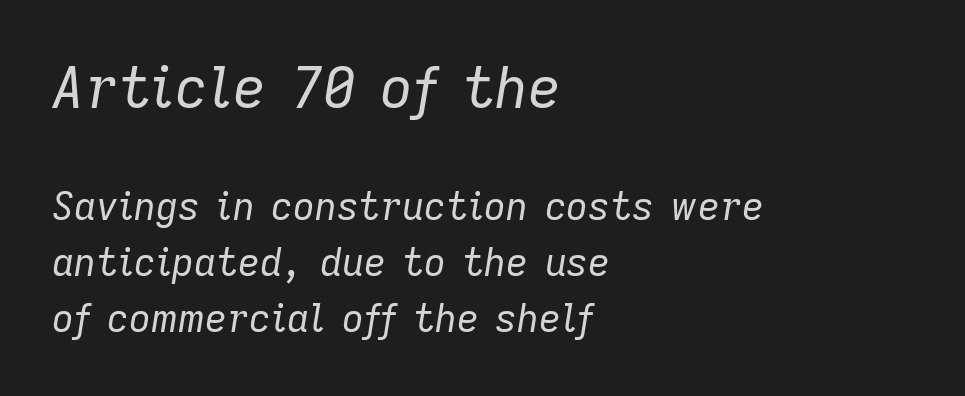
Q: Is the text bold? A: No.
Q: Is the text italic (slanted)? A: Yes, it leans right by about 9 degrees.
Q: Is the text underlined? A: No.
Q: How is the paragraph aligned? A: Left-aligned.
Q: Is the spacing between letters normal or unusually wide? A: Normal.
Q: Is the spacing between lines tight, normal or loose? A: Normal.
Q: Which block of text is set in a larger size, the first (top) or the second (bottom)? A: The first (top) one.
Q: Width (condensed, normal, or wide)? A: Normal.
Q: Stroke contrast? A: Low.
Q: x-height? A: Medium.
Q: Monospaced? A: No.
